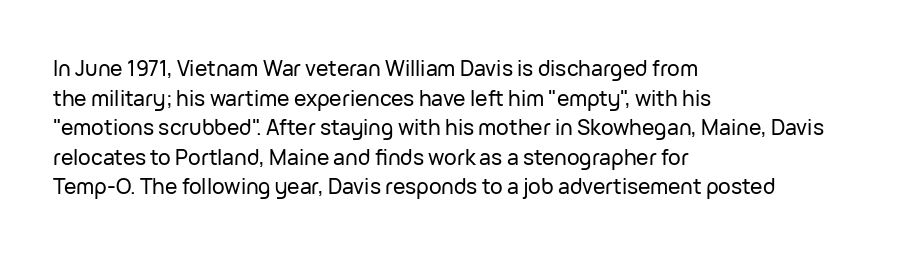
The image shows 21 px text type, upright; set left-aligned, normal line spacing (1.41x), normal letter spacing, not underlined.
